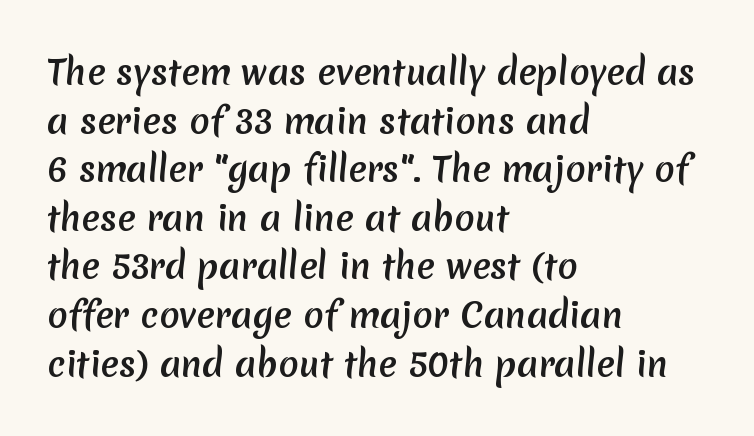
{"serif": "no", "bold": "yes", "weight": "semibold", "width": "normal", "stroke_contrast": "low", "x_height": "medium", "monospaced": "no", "underline": "no", "align": "left", "line_spacing": "normal", "line_spacing_ratio": 1.43, "letter_spacing": "normal", "letter_spacing_em": 0.0, "glyph_px": 34}
